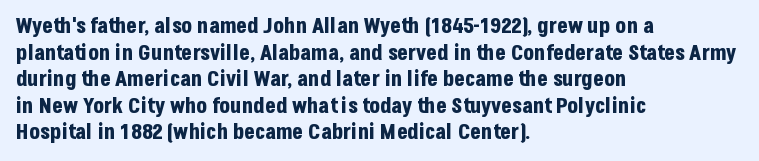
{"italic": "no", "bold": "yes", "underline": "no", "align": "left", "line_spacing_ratio": 1.21, "letter_spacing": "normal", "letter_spacing_em": 0.0, "glyph_px": 22}
